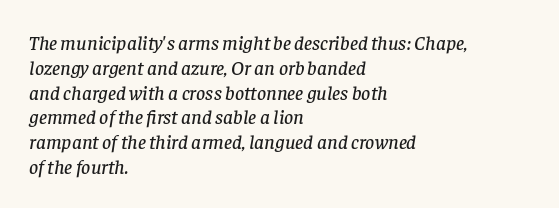
The image shows 20 px text type, italic (leaning right); set left-aligned, line spacing 1.24x, normal letter spacing, not underlined.
